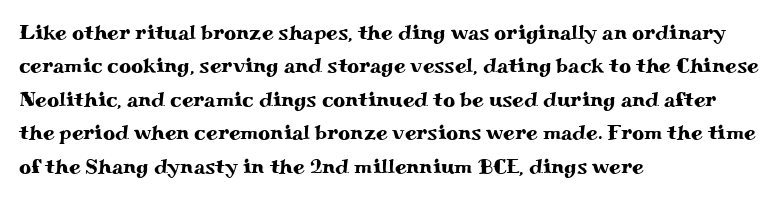
Nobody drew a line under any word here. A student would call this left alignment; a typographer would say flush left, rag right. Rendered with straight, roman letterforms. In terms of leading, this rendering sits right in the middle. Characters follow at the spacing the type designer built in.
